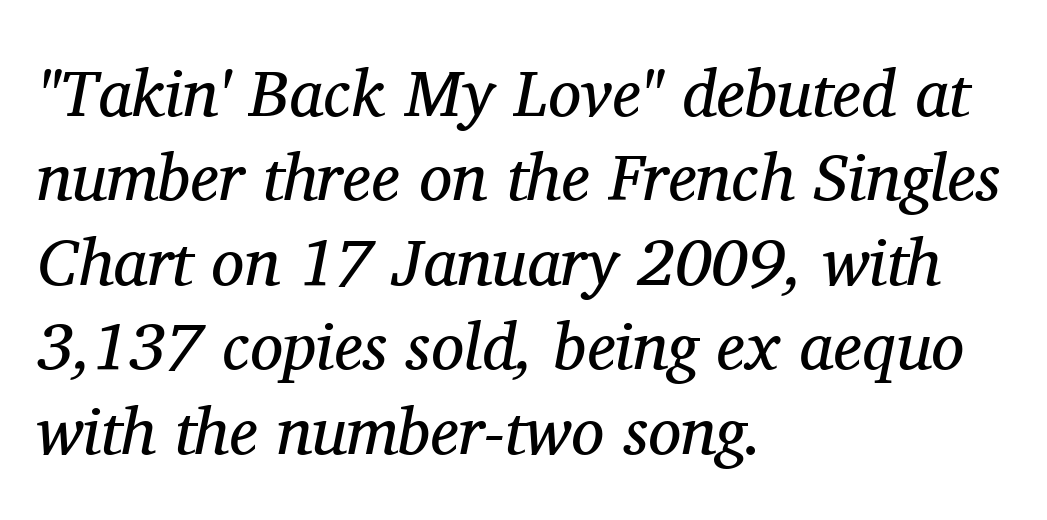
{"serif": "yes", "italic": "yes", "lean": "right", "slant_degrees": 11, "bold": "no", "weight": "regular", "width": "normal", "stroke_contrast": "medium", "x_height": "medium", "monospaced": "no", "underline": "no", "align": "left", "line_spacing": "normal", "line_spacing_ratio": 1.28, "letter_spacing": "normal", "letter_spacing_em": 0.0, "glyph_px": 66}
